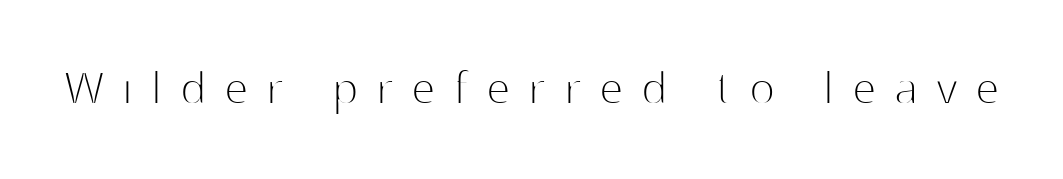
{"serif": "no", "italic": "no", "bold": "no", "weight": "thin", "width": "normal", "stroke_contrast": "high", "x_height": "medium", "monospaced": "no", "underline": "no", "letter_spacing": "wide", "letter_spacing_em": 0.34, "glyph_px": 54}
